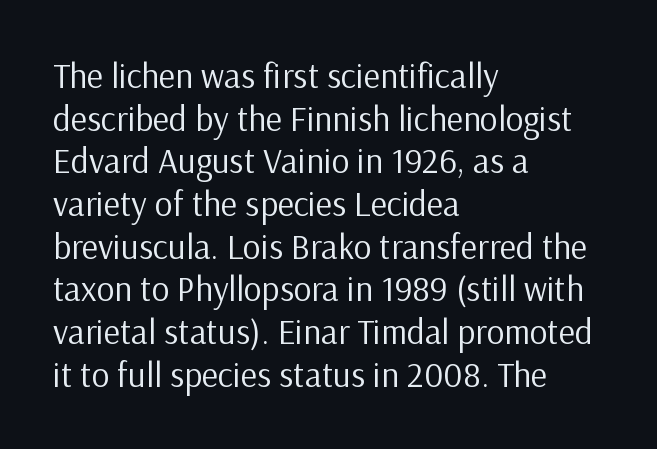
A classic flush-left, rag-right setting is used for this passage. Students, note that the glyphs here touch the page at normal intervals. The rendering uses natural spacing where letterforms have individual widths. Check under the words: just untouched page.
